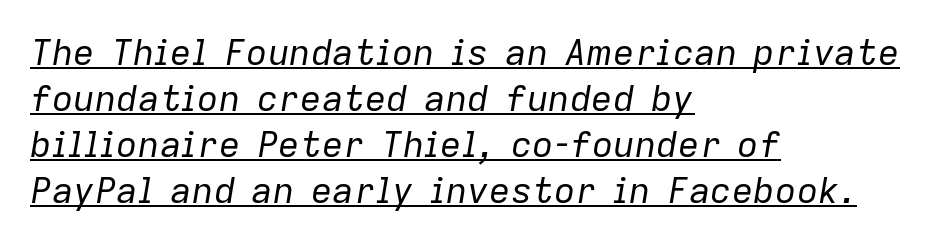
Q: Is the text bold? A: No.
Q: Is the text italic (slanted)? A: Yes, it leans right by about 9 degrees.
Q: Is the text underlined? A: Yes.
Q: How is the paragraph aligned? A: Left-aligned.
Q: Is the spacing between letters normal or unusually wide? A: Normal.
Q: Is the spacing between lines tight, normal or loose? A: Normal.
Q: Width (condensed, normal, or wide)? A: Normal.
Q: Stroke contrast? A: Low.
Q: x-height? A: Medium.
Q: Monospaced? A: No.
